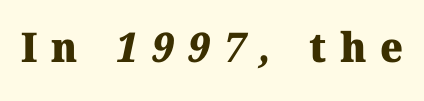
The image shows 41 px heavy serif type; set unusually wide letter spacing (+0.33 em), not underlined; medium stroke contrast and a medium x-height.
